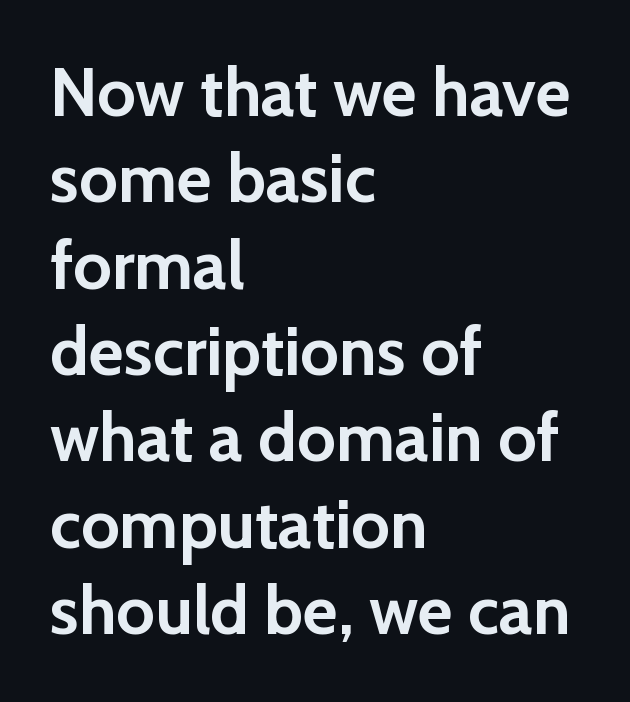
{"serif": "no", "italic": "no", "bold": "yes", "weight": "semibold", "width": "normal", "stroke_contrast": "low", "x_height": "medium", "monospaced": "no", "underline": "no", "align": "left", "line_spacing": "normal", "line_spacing_ratio": 1.27, "letter_spacing": "normal", "letter_spacing_em": 0.0, "glyph_px": 68}
